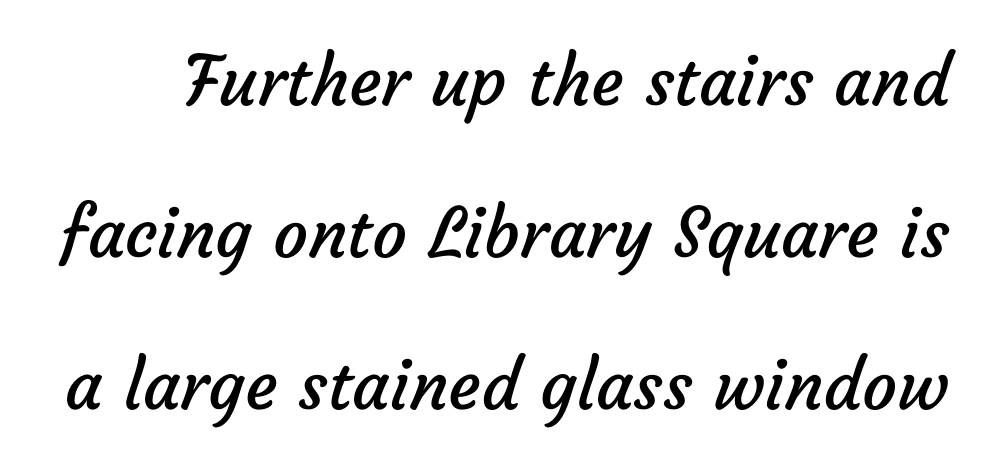
Q: Is the text bold? A: No.
Q: Is the typeface a serif or a sans-serif typeface? A: Sans-serif.
Q: Is the text underlined? A: No.
Q: Is the spacing between letters normal or unusually wide? A: Normal.
Q: Is the spacing between lines tight, normal or loose? A: Loose.
Q: Width (condensed, normal, or wide)? A: Normal.
Q: Stroke contrast? A: Low.
Q: x-height? A: Medium.
Q: Monospaced? A: No.
